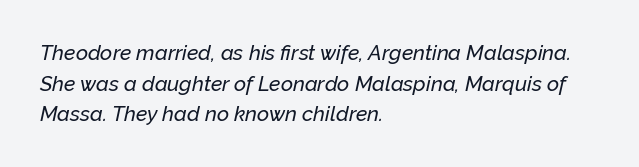
Style check: oblique. If you measured baseline to baseline, you'd find a middling distance. All the whitespace from short lines collects on the right. The space directly below the letters is spotless.
